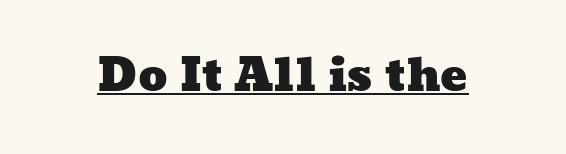
Q: Is the text underlined? A: Yes.
Q: How is the paragraph aligned? A: Centered.
Q: Is the spacing between letters normal or unusually wide? A: Normal.
Q: Width (condensed, normal, or wide)? A: Wide.
Q: Stroke contrast? A: Low.
Q: x-height? A: Medium.
Q: Monospaced? A: No.
